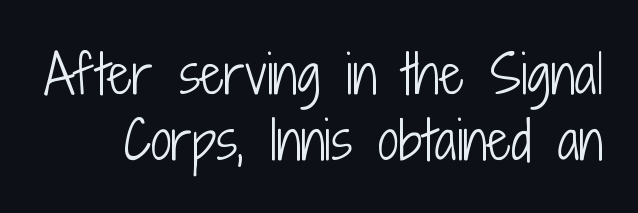
Is the stroke heavy? The answer is a plain regular-or-lighter. Clear beneath every line of the passage. The type family on display is of the sans-serif kind. Letter spacing: default. Spacing verdict: proportional, widths tailored to each character.
